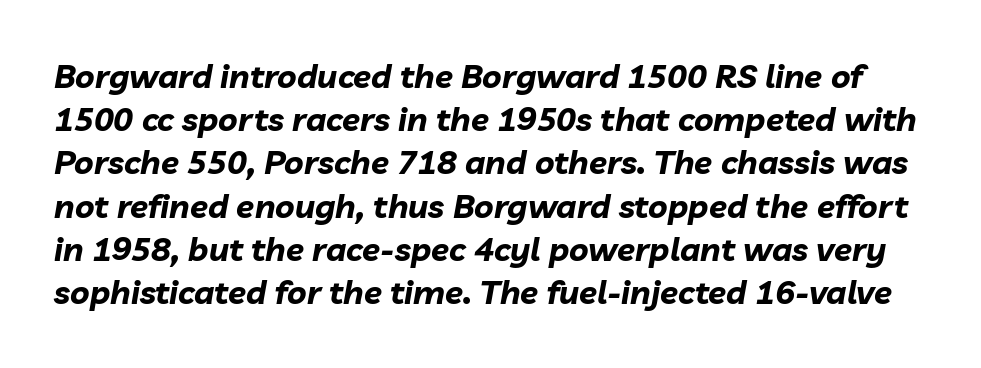
The image shows 33 px bold type, italic (leaning right); set normal line spacing (1.31x), normal letter spacing, not underlined; low stroke contrast and a medium x-height.
